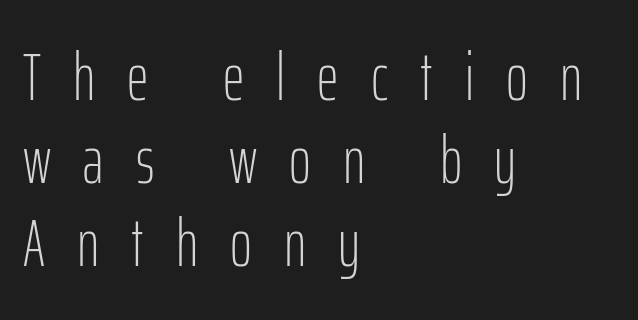
The image shows 67 px light, condensed sans-serif type, upright; set left-aligned, line spacing 1.24x, unusually wide letter spacing (+0.48 em), not underlined; low stroke contrast and a medium x-height.
